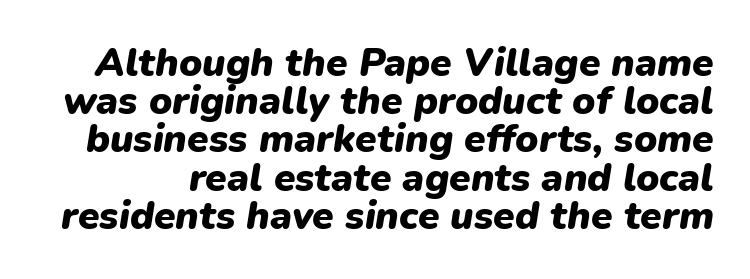
The image shows 39 px heavy type, italic (leaning right); set tight line spacing (0.98x), normal letter spacing, not underlined; low stroke contrast and a medium x-height.
